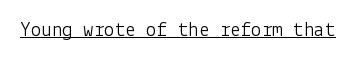
Q: Is the text bold? A: No.
Q: Is the text italic (slanted)? A: No, it is upright.
Q: Is the text underlined? A: Yes.
Q: Is the spacing between letters normal or unusually wide? A: Normal.
